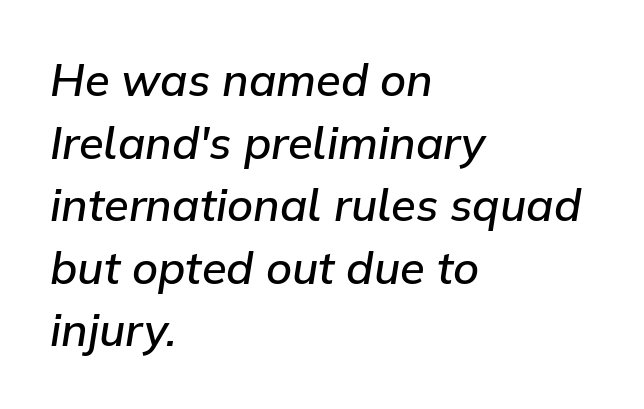
Q: Is the text bold? A: Semi-bold.
Q: Is the text italic (slanted)? A: Yes, it leans right by about 9 degrees.
Q: Is the text underlined? A: No.
Q: How is the paragraph aligned? A: Left-aligned.
Q: Is the spacing between letters normal or unusually wide? A: Normal.
Q: Is the spacing between lines tight, normal or loose? A: Normal.
Q: Width (condensed, normal, or wide)? A: Normal.
Q: Stroke contrast? A: Low.
Q: x-height? A: Medium.
Q: Monospaced? A: No.
